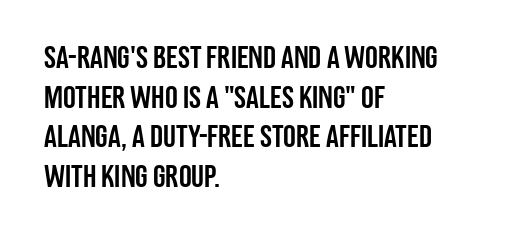
Q: Is the text italic (slanted)? A: No, it is upright.
Q: Is the typeface a serif or a sans-serif typeface? A: Sans-serif.
Q: Is the text underlined? A: No.
Q: How is the paragraph aligned? A: Left-aligned.
Q: Is the spacing between letters normal or unusually wide? A: Normal.
Q: Width (condensed, normal, or wide)? A: Condensed.
Q: Stroke contrast? A: Low.
Q: x-height? A: Large.
Q: Monospaced? A: No.
